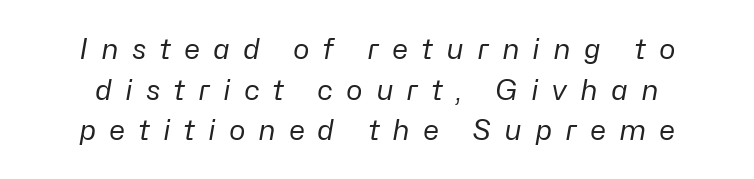
Q: Is the text bold? A: No.
Q: Is the text italic (slanted)? A: Yes, it leans right by about 10 degrees.
Q: Is the text underlined? A: No.
Q: Is the spacing between letters normal or unusually wide? A: Unusually wide.
Q: Is the spacing between lines tight, normal or loose? A: Normal.
Q: Width (condensed, normal, or wide)? A: Normal.
Q: Stroke contrast? A: Low.
Q: x-height? A: Medium.
Q: Monospaced? A: No.
